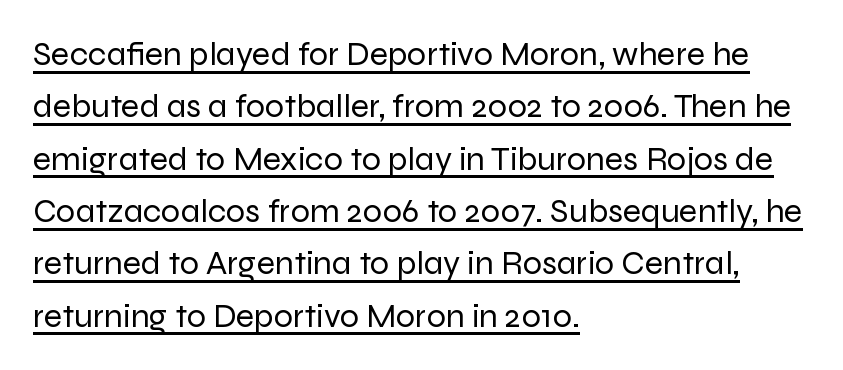
The letterforms sit at book weight or below. No extra tracking has been applied to these lines. Typographically, this falls in the sans-serif category. The rendering uses the underline text-decoration.
